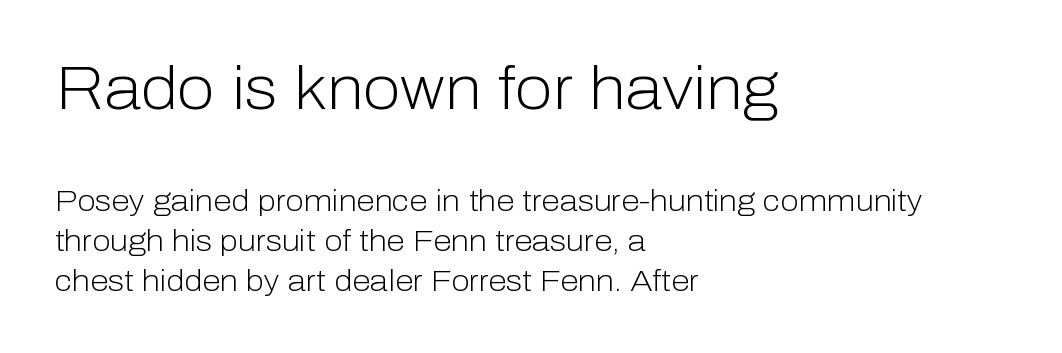
Q: Is the text bold? A: No.
Q: Is the text italic (slanted)? A: No, it is upright.
Q: Is the typeface a serif or a sans-serif typeface? A: Sans-serif.
Q: Is the text underlined? A: No.
Q: How is the paragraph aligned? A: Left-aligned.
Q: Is the spacing between letters normal or unusually wide? A: Normal.
Q: Is the spacing between lines tight, normal or loose? A: Normal.
Q: Which block of text is set in a larger size, the first (top) or the second (bottom)? A: The first (top) one.
Q: Width (condensed, normal, or wide)? A: Normal.
Q: Stroke contrast? A: Low.
Q: x-height? A: Medium.
Q: Monospaced? A: No.
